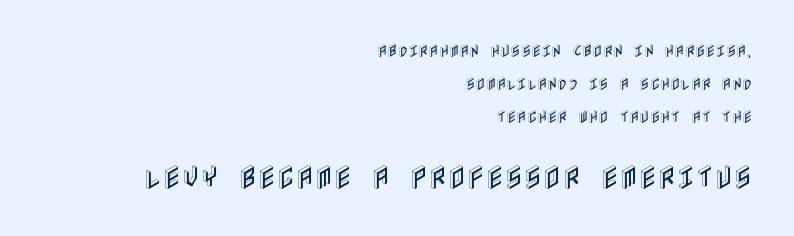
The leading is generous, giving the passage an open texture. Leftover space on each line is placed entirely before the opening word. This sample uses plain, unmodified letter spacing. Honestly, there is no underline to notice here at all.
